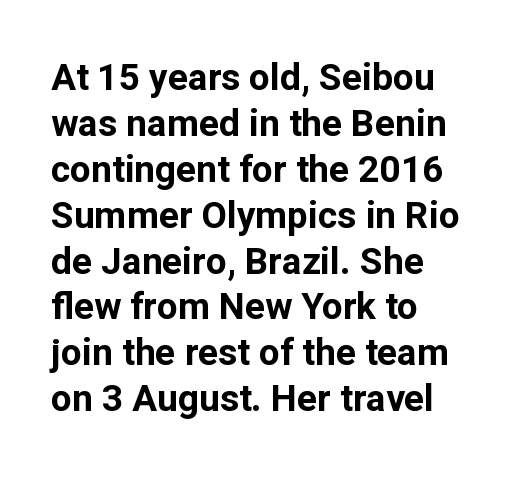
Q: Is the text bold? A: Yes.
Q: Is the text italic (slanted)? A: No, it is upright.
Q: Is the typeface a serif or a sans-serif typeface? A: Sans-serif.
Q: Is the text underlined? A: No.
Q: How is the paragraph aligned? A: Left-aligned.
Q: Is the spacing between letters normal or unusually wide? A: Normal.
Q: Width (condensed, normal, or wide)? A: Normal.
Q: Stroke contrast? A: Low.
Q: x-height? A: Medium.
Q: Monospaced? A: No.
